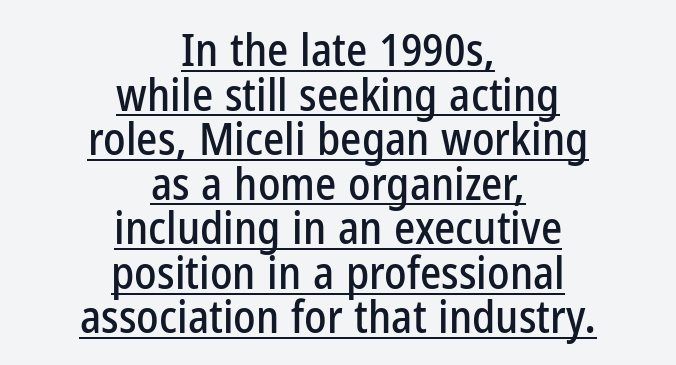
Q: Is the text italic (slanted)? A: No, it is upright.
Q: Is the typeface a serif or a sans-serif typeface? A: Sans-serif.
Q: Is the text underlined? A: Yes.
Q: How is the paragraph aligned? A: Centered.
Q: Is the spacing between letters normal or unusually wide? A: Normal.
Q: Is the spacing between lines tight, normal or loose? A: Tight.
Q: Width (condensed, normal, or wide)? A: Condensed.
Q: Stroke contrast? A: Low.
Q: x-height? A: Medium.
Q: Monospaced? A: No.
